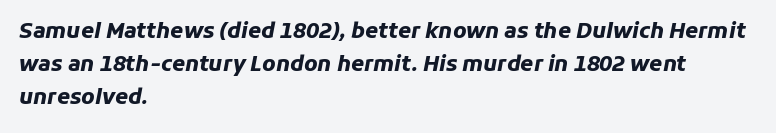
The image shows 21 px bold type, italic (leaning right); set left-aligned, normal line spacing (1.58x), normal letter spacing, not underlined.
